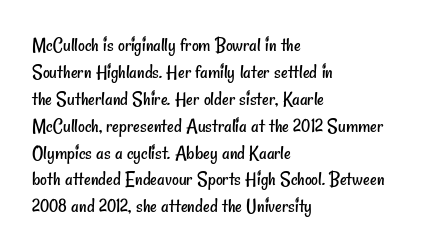
The image shows 21 px text type; set left-aligned, normal line spacing (1.28x), normal letter spacing, not underlined.
